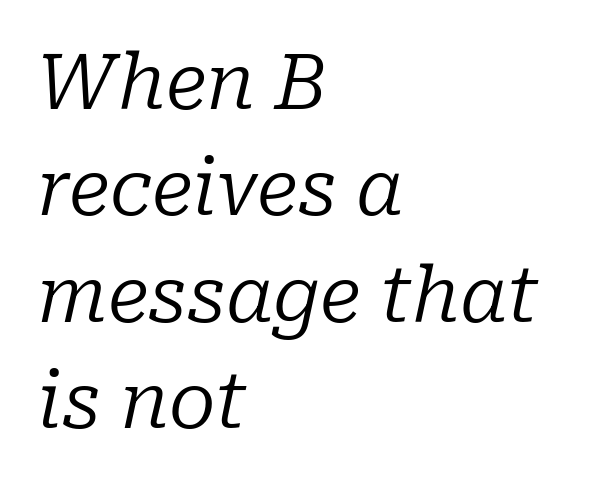
No extra ink here — the face is not bold. Spacing verdict: proportional, widths tailored to each character. A typesetter would call this leading conventional body-copy spacing. Spacing between characters is what you'd get straight out of the box. Visually the block forms a straight wall on the left and a jagged coastline on the right.
